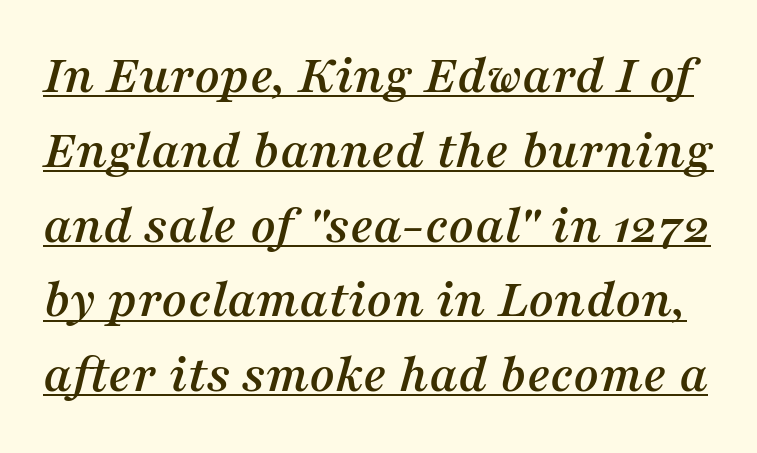
Q: Is the text italic (slanted)? A: Yes, it leans right by about 16 degrees.
Q: Is the typeface a serif or a sans-serif typeface? A: Serif.
Q: Is the text underlined? A: Yes.
Q: Is the spacing between letters normal or unusually wide? A: Normal.
Q: Is the spacing between lines tight, normal or loose? A: Normal.
Q: Width (condensed, normal, or wide)? A: Normal.
Q: Stroke contrast? A: Medium.
Q: x-height? A: Medium.
Q: Monospaced? A: No.
